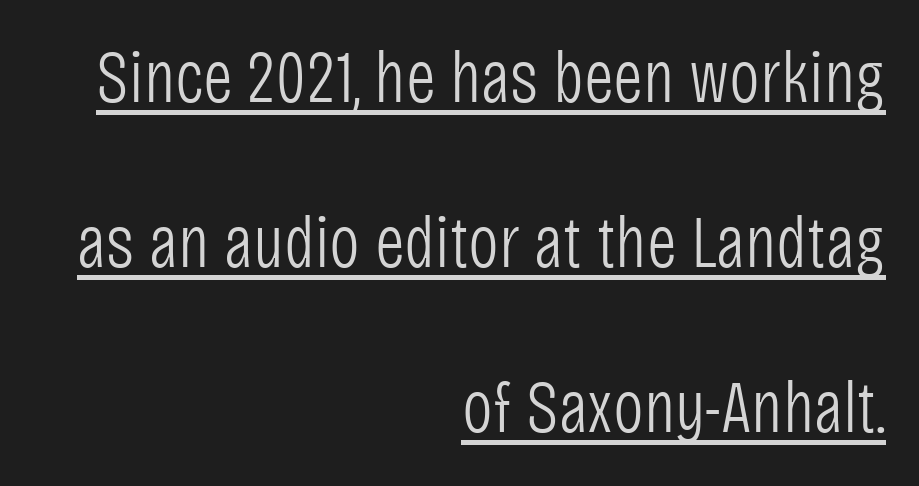
{"serif": "no", "italic": "no", "bold": "no", "weight": "light", "width": "condensed", "stroke_contrast": "low", "x_height": "large", "monospaced": "no", "underline": "yes", "align": "right", "line_spacing": "loose", "line_spacing_ratio": 2.26, "letter_spacing": "normal", "letter_spacing_em": 0.0, "glyph_px": 73}
